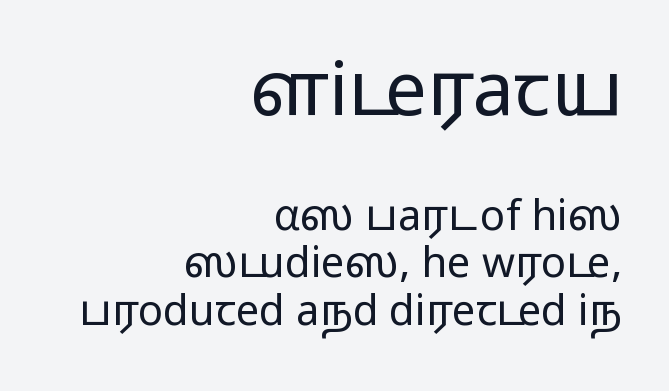
Q: Is the text bold? A: No.
Q: Is the text italic (slanted)? A: No, it is upright.
Q: Is the typeface a serif or a sans-serif typeface? A: Sans-serif.
Q: Is the text underlined? A: No.
Q: How is the paragraph aligned? A: Right-aligned.
Q: Is the spacing between letters normal or unusually wide? A: Normal.
Q: Is the spacing between lines tight, normal or loose? A: Tight.
Q: Which block of text is set in a larger size, the first (top) or the second (bottom)? A: The first (top) one.
Q: Width (condensed, normal, or wide)? A: Wide.
Q: Stroke contrast? A: Low.
Q: x-height? A: Medium.
Q: Monospaced? A: No.
